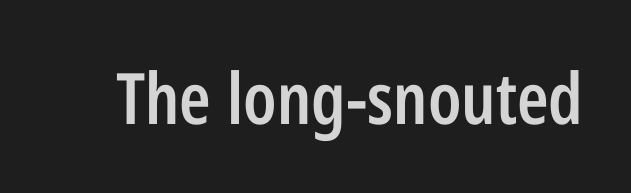
{"serif": "no", "italic": "no", "bold": "semi", "weight": "semibold", "width": "condensed", "stroke_contrast": "low", "x_height": "medium", "monospaced": "no", "underline": "no", "letter_spacing": "normal", "letter_spacing_em": 0.0, "glyph_px": 71}
